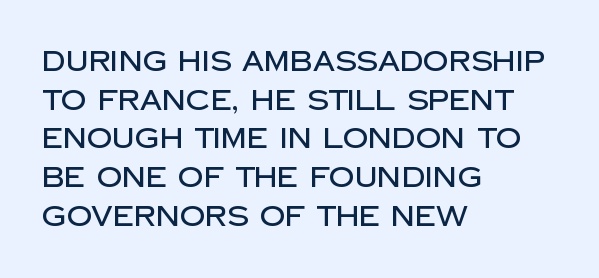
The image shows 28 px sans-serif type, upright; set left-aligned, normal line spacing (1.38x), normal letter spacing, not underlined; low stroke contrast and a large x-height.
